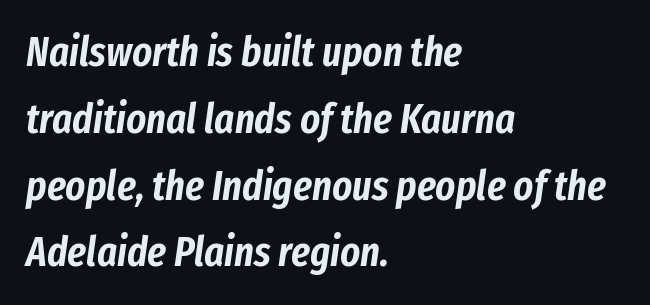
Q: Is the text italic (slanted)? A: Yes, it leans right by about 8 degrees.
Q: Is the text underlined? A: No.
Q: How is the paragraph aligned? A: Left-aligned.
Q: Is the spacing between letters normal or unusually wide? A: Normal.
Q: Is the spacing between lines tight, normal or loose? A: Normal.
Q: Width (condensed, normal, or wide)? A: Condensed.
Q: Stroke contrast? A: Low.
Q: x-height? A: Medium.
Q: Monospaced? A: No.
